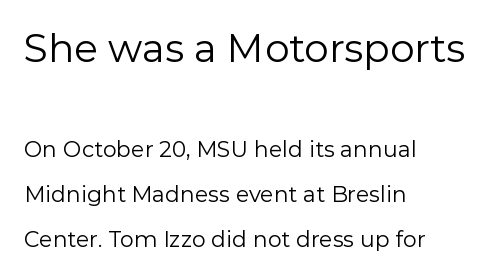
The image shows 39 px regular-weight sans-serif type, upright; set left-aligned, loose line spacing (2.05x), normal letter spacing, not underlined; the first (top) block is 1.77x larger; low stroke contrast and a medium x-height.
